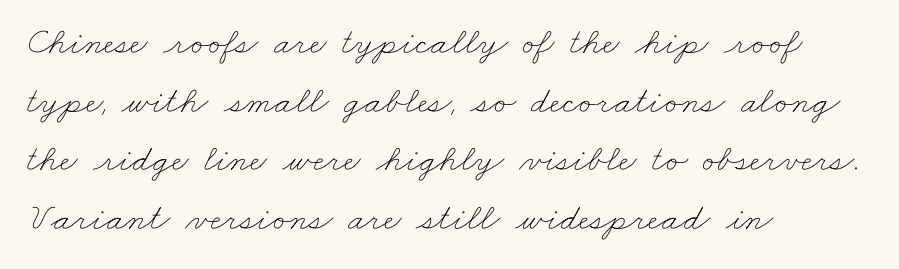
One-word summary of the alignment: left. The typesetting does not lean heavy: it is not bold. Character widths vary here, with narrow letters taking less room than wide ones. Compared with typical paragraphs, the rows here are spaced about the same. Spacing between characters is what you'd get straight out of the box.
